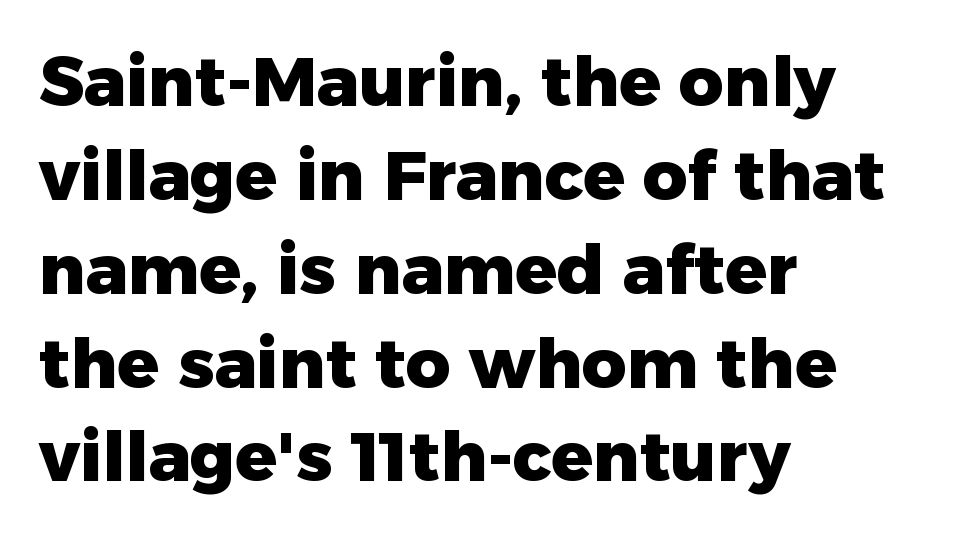
Think of a printed novel: that variable character pitch is what you see here. Rows of type keep a routine distance in the vertical direction. No word sits above an underline. A typesetter would call this zero additional tracking.
